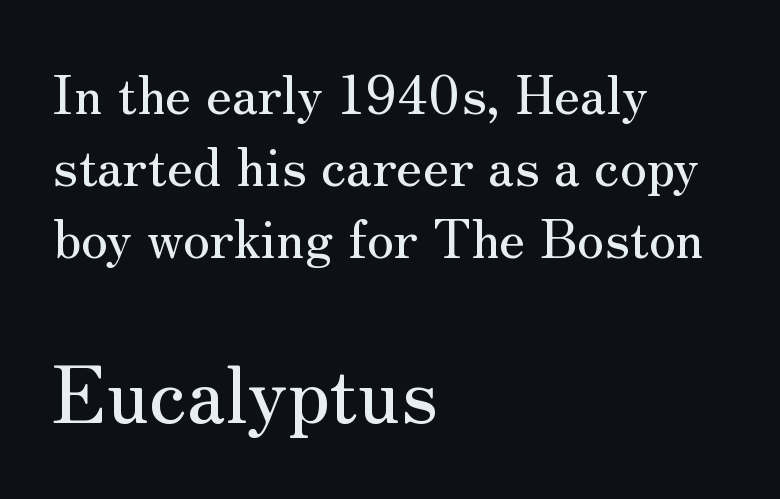
The image shows 79 px serif type, upright; set left-aligned, normal line spacing (1.36x), normal letter spacing, not underlined; the second (bottom) block is 1.49x larger; medium stroke contrast and a small x-height.
